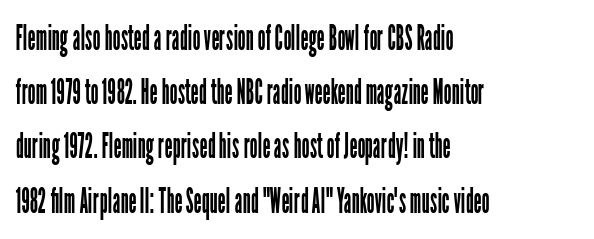
Q: Is the text bold? A: No.
Q: Is the text italic (slanted)? A: No, it is upright.
Q: Is the typeface a serif or a sans-serif typeface? A: Sans-serif.
Q: Is the text underlined? A: No.
Q: How is the paragraph aligned? A: Left-aligned.
Q: Is the spacing between letters normal or unusually wide? A: Normal.
Q: Is the spacing between lines tight, normal or loose? A: Normal.
Q: Width (condensed, normal, or wide)? A: Condensed.
Q: Stroke contrast? A: Low.
Q: x-height? A: Medium.
Q: Monospaced? A: No.
